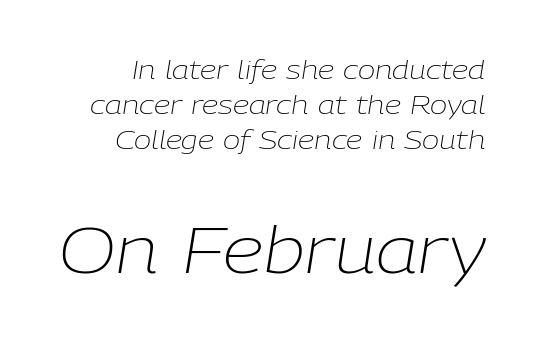
Q: Is the text bold? A: No.
Q: Is the text italic (slanted)? A: Yes, it leans right by about 9 degrees.
Q: Is the text underlined? A: No.
Q: Is the spacing between letters normal or unusually wide? A: Normal.
Q: Is the spacing between lines tight, normal or loose? A: Normal.
Q: Which block of text is set in a larger size, the first (top) or the second (bottom)? A: The second (bottom) one.
Q: Width (condensed, normal, or wide)? A: Normal.
Q: Stroke contrast? A: Low.
Q: x-height? A: Medium.
Q: Monospaced? A: No.
